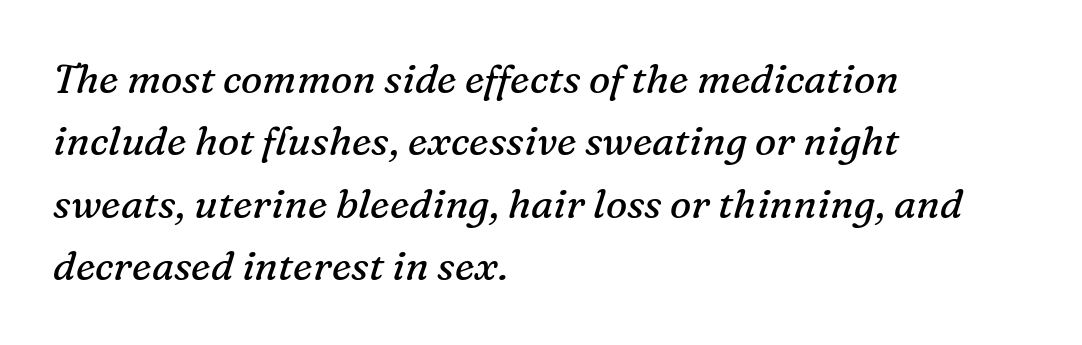
Check where the strokes stop: tiny serifs finish them off. The strip under each line holds only bare page. Note the varied advance widths — an 'i' is clearly narrower than an 'm'. The rendering applies a slant to the glyphs. The rows are spaced the way most documents space them.
